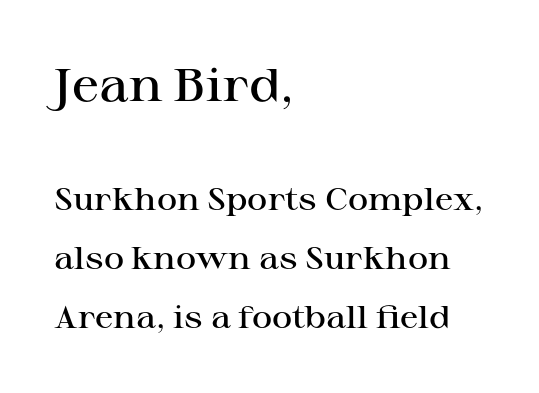
The image shows 46 px semibold, wide serif type, upright; set left-aligned, loose line spacing (1.9x), normal letter spacing, not underlined; the first (top) block is 1.48x larger; high stroke contrast and a medium x-height.
